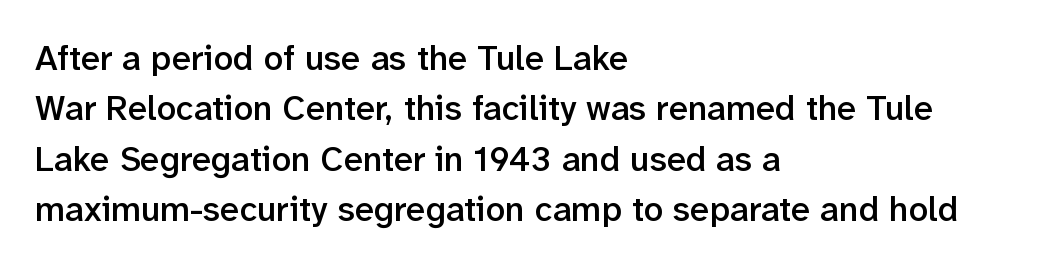
{"serif": "no", "italic": "no", "bold": "semi", "weight": "semibold", "width": "normal", "stroke_contrast": "low", "x_height": "medium", "monospaced": "no", "underline": "no", "align": "left", "line_spacing": "normal", "line_spacing_ratio": 1.44, "letter_spacing": "normal", "letter_spacing_em": 0.0, "glyph_px": 35}
